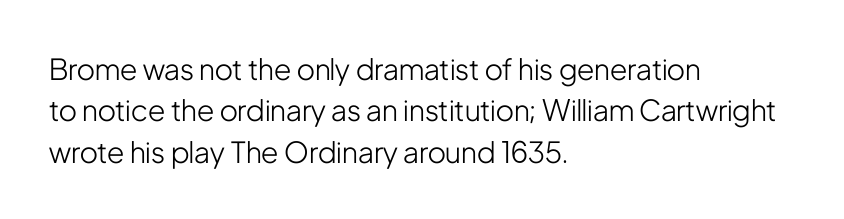
Q: Is the text bold? A: No.
Q: Is the text italic (slanted)? A: No, it is upright.
Q: Is the typeface a serif or a sans-serif typeface? A: Sans-serif.
Q: Is the text underlined? A: No.
Q: How is the paragraph aligned? A: Left-aligned.
Q: Is the spacing between letters normal or unusually wide? A: Normal.
Q: Is the spacing between lines tight, normal or loose? A: Normal.
Q: Width (condensed, normal, or wide)? A: Condensed.
Q: Stroke contrast? A: Low.
Q: x-height? A: Medium.
Q: Monospaced? A: No.
